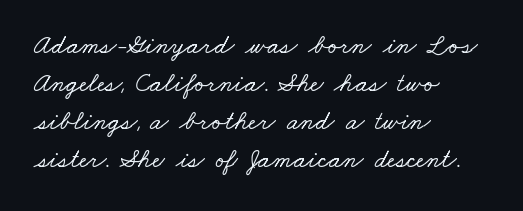
{"underline": "no", "align": "left", "line_spacing": "normal", "line_spacing_ratio": 1.41, "letter_spacing": "normal", "letter_spacing_em": 0.0, "glyph_px": 27}
